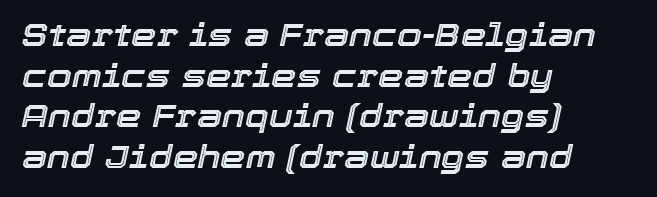
Note the varied advance widths — an 'i' is clearly narrower than an 'm'. Leading: standard. The glyphs are unaccompanied by any horizontal stroke below them. Tracking here is standard; glyphs follow each other at the usual distance. Italic? Definitely — the glyphs are oblique. Layout note: lines flush left.
